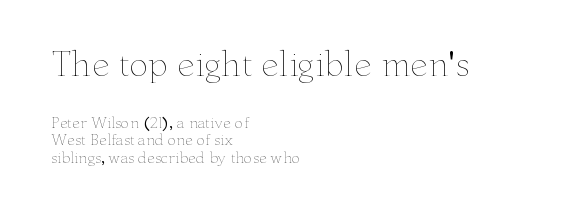
The image shows 32 px thin, wide type, upright; set left-aligned, normal line spacing (1.25x), normal letter spacing, not underlined; the first (top) block is 2.29x larger; low stroke contrast and a small x-height.
